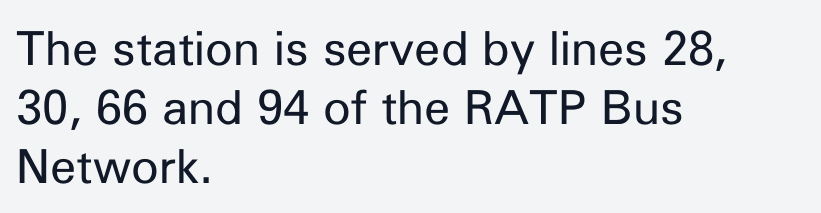
The image shows 47 px regular-weight sans-serif type, upright; set left-aligned, normal line spacing (1.26x), normal letter spacing, not underlined; low stroke contrast and a medium x-height.
